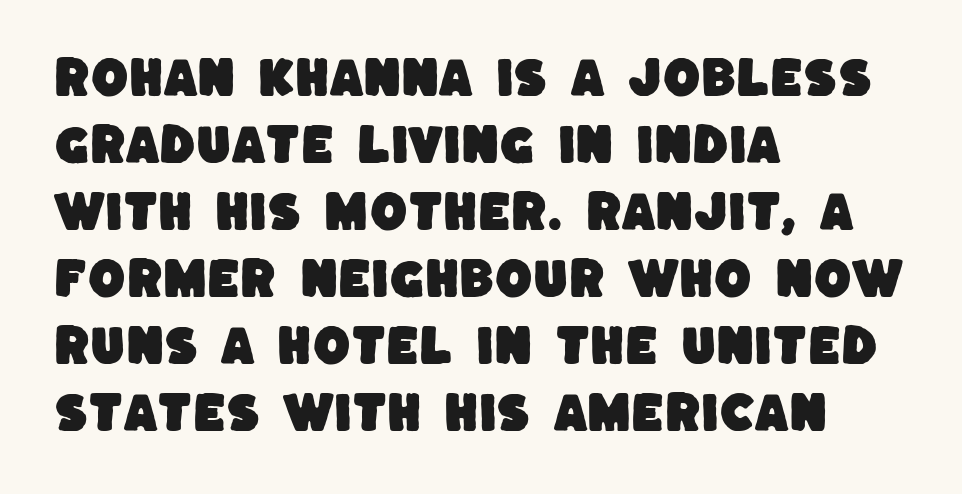
Q: Is the typeface a serif or a sans-serif typeface? A: Sans-serif.
Q: Is the text underlined? A: No.
Q: How is the paragraph aligned? A: Left-aligned.
Q: Is the spacing between letters normal or unusually wide? A: Normal.
Q: Is the spacing between lines tight, normal or loose? A: Normal.
Q: Width (condensed, normal, or wide)? A: Normal.
Q: Stroke contrast? A: Low.
Q: x-height? A: Large.
Q: Monospaced? A: No.
